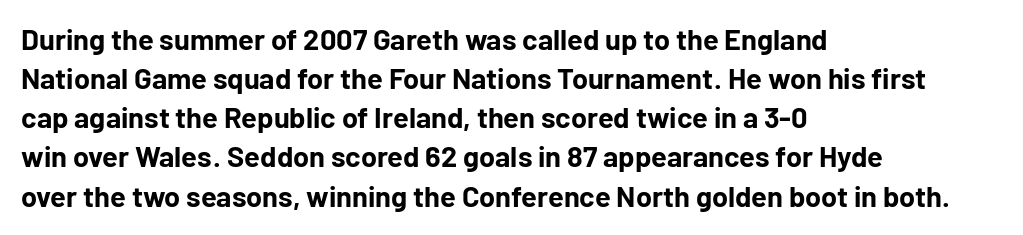
Does the leading feel generous? No, just average. The tracking reads as untouched default to a designer's eye. You can tell it's not italic because the verticals are truly vertical. These lines are composed in type without serifs.
